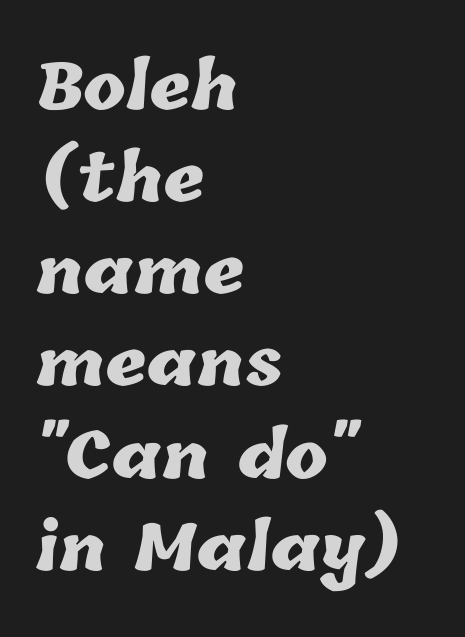
Q: Is the text bold? A: Yes.
Q: Is the text underlined? A: No.
Q: How is the paragraph aligned? A: Left-aligned.
Q: Is the spacing between letters normal or unusually wide? A: Normal.
Q: Is the spacing between lines tight, normal or loose? A: Normal.
Q: Width (condensed, normal, or wide)? A: Normal.
Q: Stroke contrast? A: Low.
Q: x-height? A: Medium.
Q: Monospaced? A: No.
